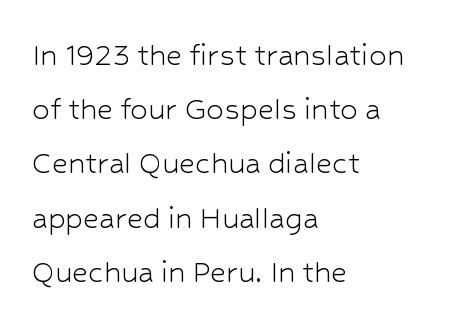
The image shows 35 px light sans-serif type, upright; set left-aligned, normal line spacing (1.55x), normal letter spacing, not underlined; low stroke contrast and a medium x-height.
